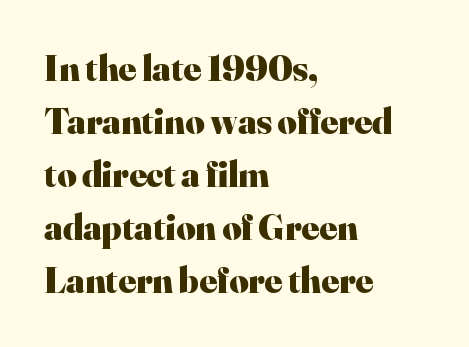
{"serif": "yes", "italic": "no", "bold": "yes", "weight": "heavy", "width": "normal", "stroke_contrast": "high", "x_height": "small", "monospaced": "no", "underline": "no", "align": "left", "line_spacing": "normal", "line_spacing_ratio": 1.43, "letter_spacing": "normal", "letter_spacing_em": 0.0, "glyph_px": 37}
